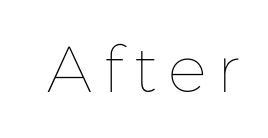
The image shows 65 px thin type, upright; set not underlined; low stroke contrast and a medium x-height.
